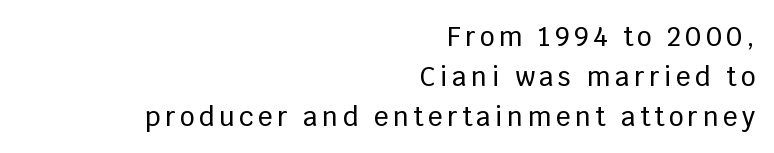
{"italic": "no", "underline": "no", "align": "right", "line_spacing": "normal", "line_spacing_ratio": 1.53, "glyph_px": 26}
